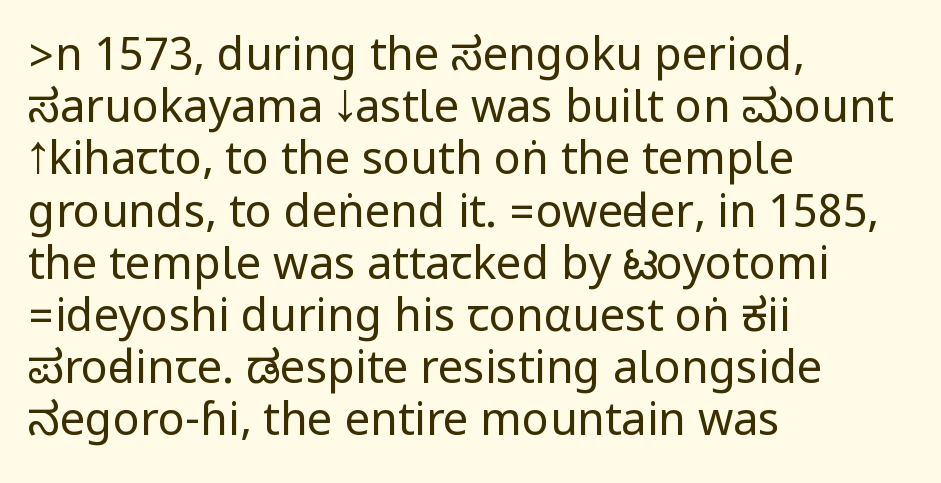
Q: Is the text bold? A: No.
Q: Is the text italic (slanted)? A: No, it is upright.
Q: Is the typeface a serif or a sans-serif typeface? A: Sans-serif.
Q: Is the text underlined? A: No.
Q: How is the paragraph aligned? A: Left-aligned.
Q: Is the spacing between letters normal or unusually wide? A: Normal.
Q: Width (condensed, normal, or wide)? A: Condensed.
Q: Stroke contrast? A: Low.
